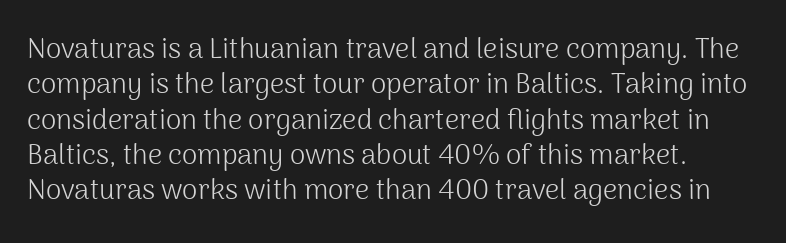
{"serif": "no", "italic": "no", "bold": "no", "weight": "light", "width": "normal", "stroke_contrast": "medium", "x_height": "medium", "monospaced": "no", "underline": "no", "line_spacing": "normal", "line_spacing_ratio": 1.26, "letter_spacing": "normal", "letter_spacing_em": 0.0, "glyph_px": 28}
